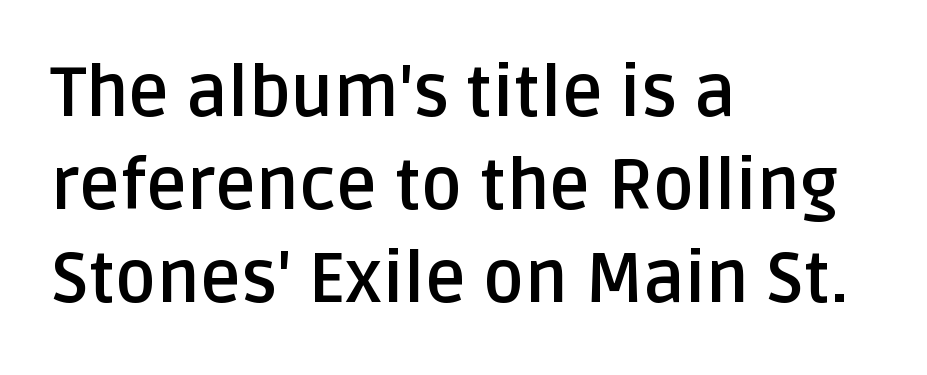
Q: Is the text bold? A: Yes.
Q: Is the text italic (slanted)? A: No, it is upright.
Q: Is the typeface a serif or a sans-serif typeface? A: Sans-serif.
Q: Is the text underlined? A: No.
Q: How is the paragraph aligned? A: Left-aligned.
Q: Is the spacing between letters normal or unusually wide? A: Normal.
Q: Is the spacing between lines tight, normal or loose? A: Normal.
Q: Width (condensed, normal, or wide)? A: Normal.
Q: Stroke contrast? A: Low.
Q: x-height? A: Large.
Q: Monospaced? A: No.
